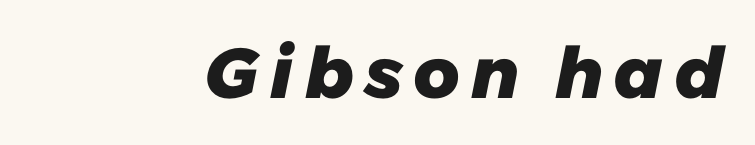
The image shows 71 px heavy sans-serif type; set right-aligned, not underlined; low stroke contrast and a medium x-height.
